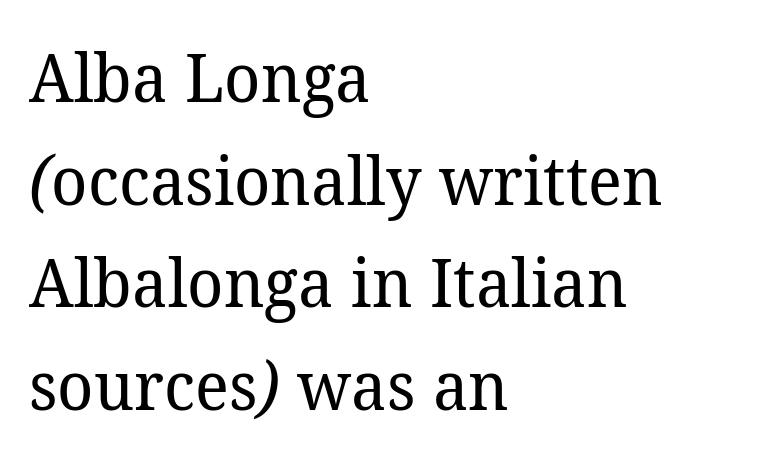
Q: Is the text bold? A: No.
Q: Is the typeface a serif or a sans-serif typeface? A: Serif.
Q: Is the text underlined? A: No.
Q: How is the paragraph aligned? A: Left-aligned.
Q: Is the spacing between letters normal or unusually wide? A: Normal.
Q: Is the spacing between lines tight, normal or loose? A: Normal.
Q: Width (condensed, normal, or wide)? A: Normal.
Q: Stroke contrast? A: Low.
Q: x-height? A: Medium.
Q: Monospaced? A: No.
